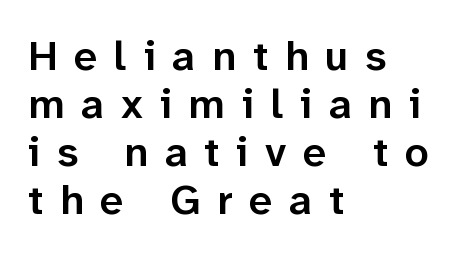
The image shows 42 px semibold sans-serif type, upright; set left-aligned, tight line spacing (1.14x), unusually wide letter spacing (+0.4 em), not underlined; low stroke contrast and a medium x-height.
